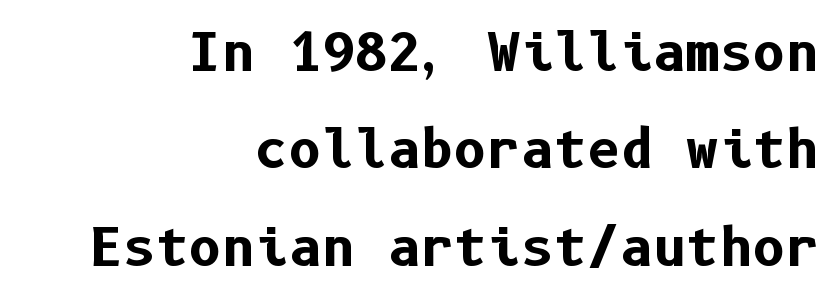
The image shows 51 px bold sans-serif type, upright; set right-aligned, loose line spacing (1.91x), normal letter spacing, not underlined; low stroke contrast and a medium x-height.
